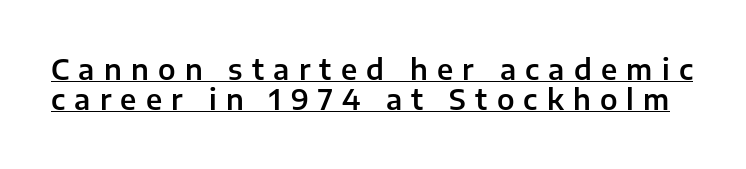
{"serif": "no", "italic": "no", "width": "normal", "stroke_contrast": "low", "x_height": "medium", "monospaced": "no", "underline": "yes", "line_spacing": "tight", "line_spacing_ratio": 1.08, "letter_spacing": "wide", "letter_spacing_em": 0.33, "glyph_px": 28}
